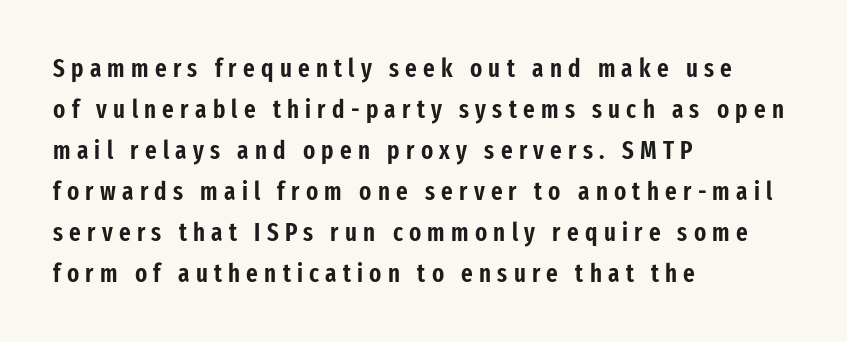
The passage shown stacks its lines at a standard gap. This is roman type, the default non-slanted kind. Rule under the text: the space is simply empty. Spacing between characters has been opened up far beyond the box default. Caption: multi-line text, flush left, ragged right.
